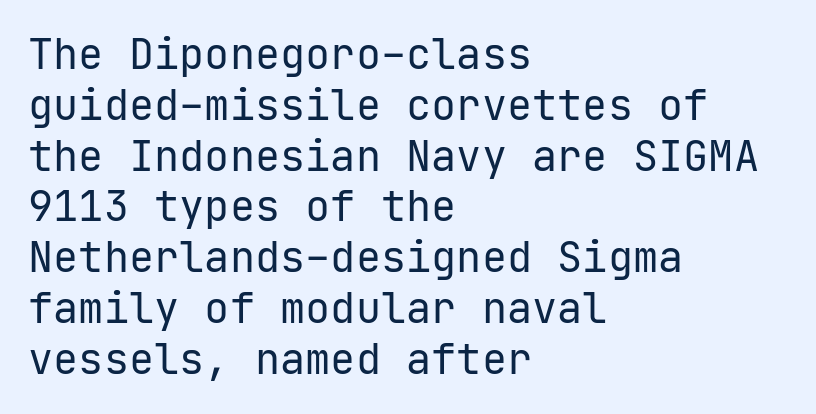
{"serif": "no", "italic": "no", "bold": "no", "weight": "regular", "width": "normal", "stroke_contrast": "low", "x_height": "medium", "monospaced": "yes", "underline": "no", "align": "left", "line_spacing_ratio": 1.21, "letter_spacing": "normal", "letter_spacing_em": 0.0, "glyph_px": 42}
